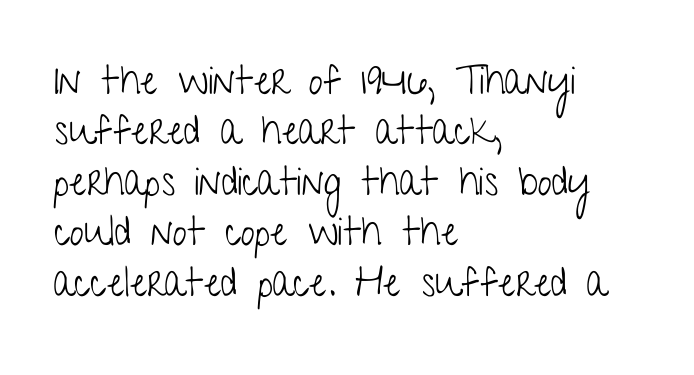
The letters sit at their default tracking, neither squeezed nor spread. Each row of text sits above clean, open space. You can tell it's not italic because the verticals are truly vertical. Weight: not bold — regular or lighter.
